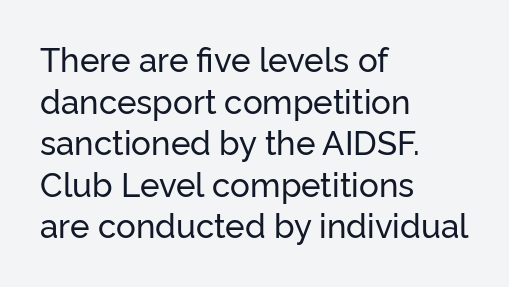
{"serif": "no", "italic": "no", "width": "normal", "stroke_contrast": "low", "x_height": "medium", "monospaced": "no", "underline": "no", "align": "left", "line_spacing": "normal", "line_spacing_ratio": 1.26, "letter_spacing": "normal", "letter_spacing_em": 0.0, "glyph_px": 33}
